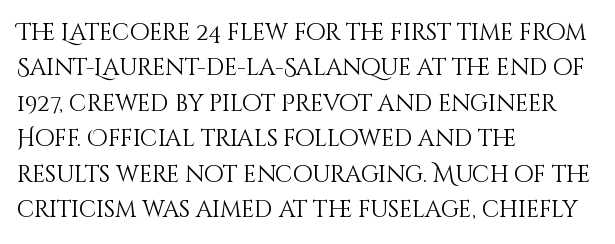
The image shows 23 px text type, upright; set left-aligned, normal line spacing (1.54x), normal letter spacing, not underlined.
